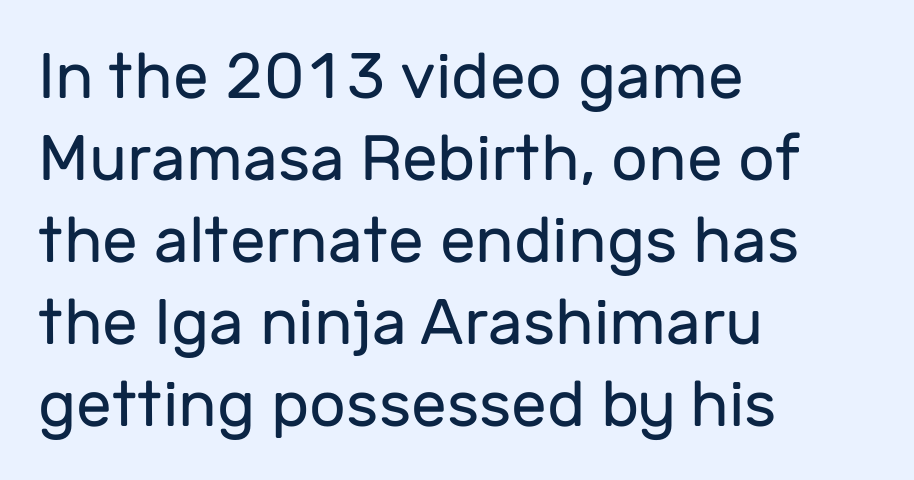
{"serif": "no", "italic": "no", "bold": "no", "weight": "regular", "width": "normal", "stroke_contrast": "low", "x_height": "medium", "monospaced": "no", "underline": "no", "align": "left", "line_spacing": "normal", "line_spacing_ratio": 1.28, "letter_spacing": "normal", "letter_spacing_em": 0.0, "glyph_px": 64}
